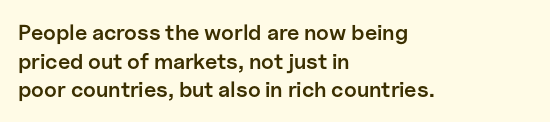
The image shows 22 px text type, upright; set left-aligned, normal line spacing (1.3x), normal letter spacing, not underlined.
